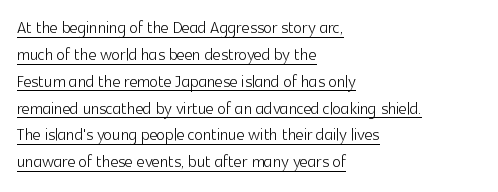
The image shows 22 px text type, upright; set left-aligned, line spacing 1.22x, normal letter spacing, underlined.
